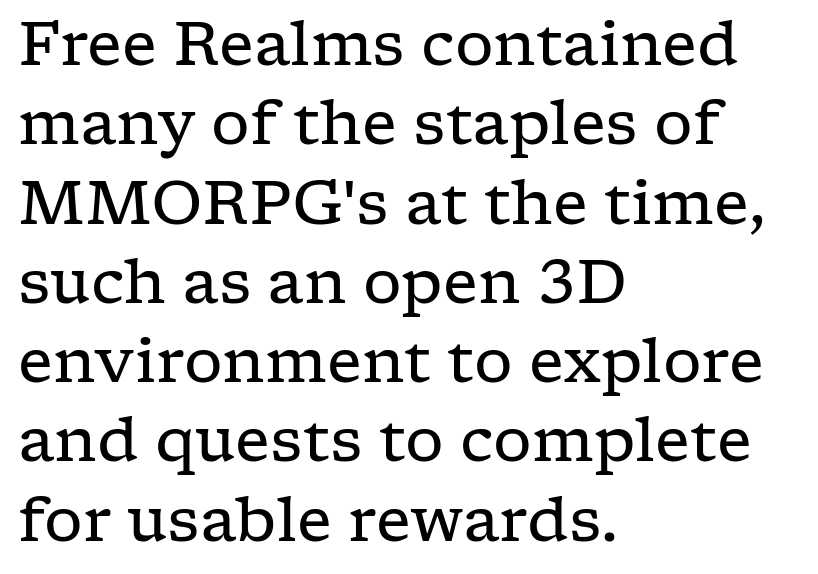
The image shows 61 px regular-weight, wide serif type, upright; set left-aligned, normal line spacing (1.3x), normal letter spacing, not underlined; low stroke contrast and a medium x-height.
